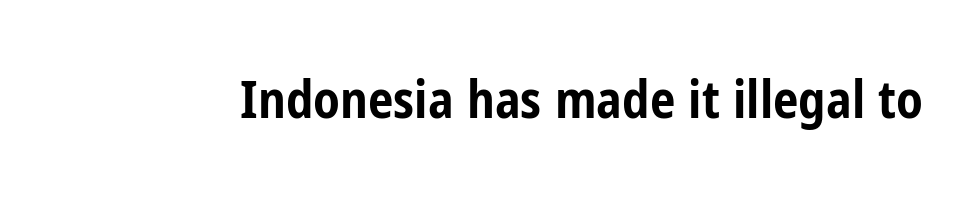
{"serif": "no", "italic": "no", "bold": "yes", "weight": "bold", "width": "condensed", "stroke_contrast": "low", "x_height": "medium", "monospaced": "no", "underline": "no", "letter_spacing": "normal", "letter_spacing_em": 0.0, "glyph_px": 51}
